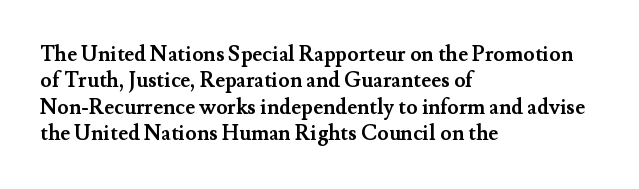
{"italic": "no", "bold": "yes", "underline": "no", "align": "left", "line_spacing": "normal", "line_spacing_ratio": 1.26, "letter_spacing": "normal", "letter_spacing_em": 0.0, "glyph_px": 21}
